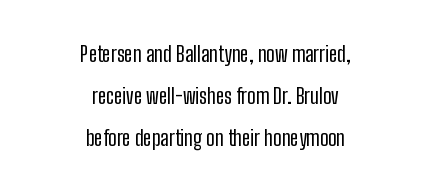
Q: Is the text bold? A: No.
Q: Is the text italic (slanted)? A: No, it is upright.
Q: Is the text underlined? A: No.
Q: How is the paragraph aligned? A: Centered.
Q: Is the spacing between letters normal or unusually wide? A: Normal.
Q: Is the spacing between lines tight, normal or loose? A: Loose.
